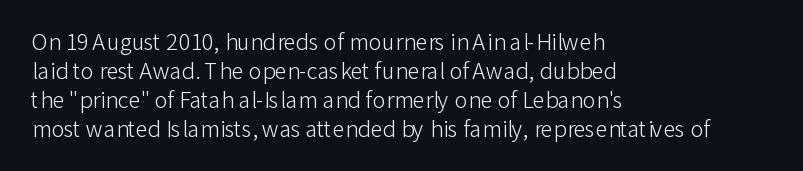
Tall strokes in this sample are plumb rather than angled. The passage shown has conventional tracking throughout. Every row of glyphs begins at an identical x-position on the left. A normal amount of white space separates one row of letters from the next. Type without underlining.
